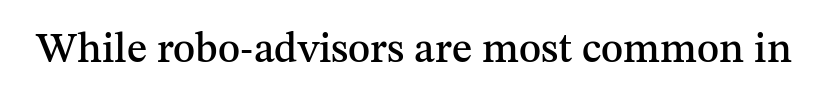
Q: Is the text italic (slanted)? A: No, it is upright.
Q: Is the typeface a serif or a sans-serif typeface? A: Serif.
Q: Is the text underlined? A: No.
Q: Is the spacing between letters normal or unusually wide? A: Normal.
Q: Width (condensed, normal, or wide)? A: Normal.
Q: Stroke contrast? A: Medium.
Q: x-height? A: Medium.
Q: Monospaced? A: No.
